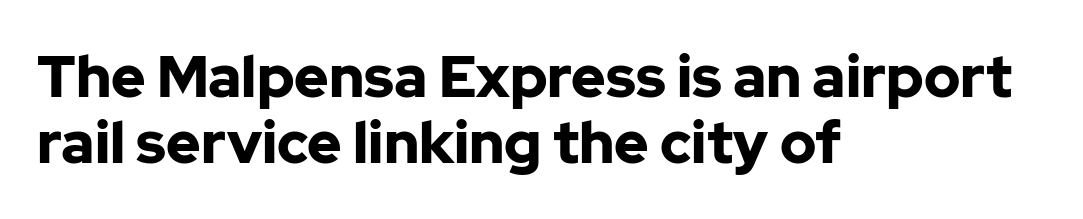
{"serif": "no", "italic": "no", "bold": "yes", "weight": "bold", "width": "normal", "stroke_contrast": "low", "x_height": "medium", "monospaced": "no", "underline": "no", "align": "left", "line_spacing": "tight", "line_spacing_ratio": 1.14, "letter_spacing": "normal", "letter_spacing_em": 0.0, "glyph_px": 58}
